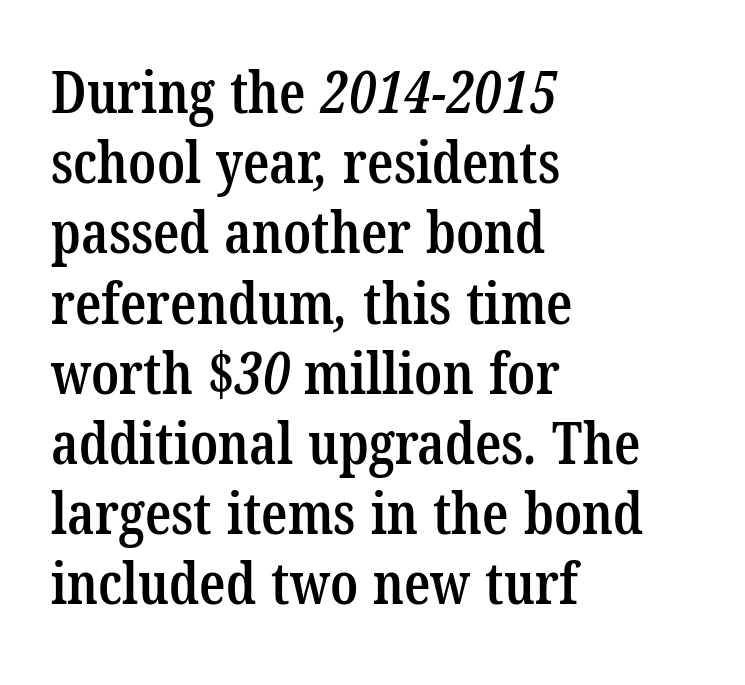
Q: Is the text bold? A: Semi-bold.
Q: Is the typeface a serif or a sans-serif typeface? A: Serif.
Q: Is the text underlined? A: No.
Q: How is the paragraph aligned? A: Left-aligned.
Q: Is the spacing between letters normal or unusually wide? A: Normal.
Q: Width (condensed, normal, or wide)? A: Condensed.
Q: Stroke contrast? A: Low.
Q: x-height? A: Medium.
Q: Monospaced? A: No.
